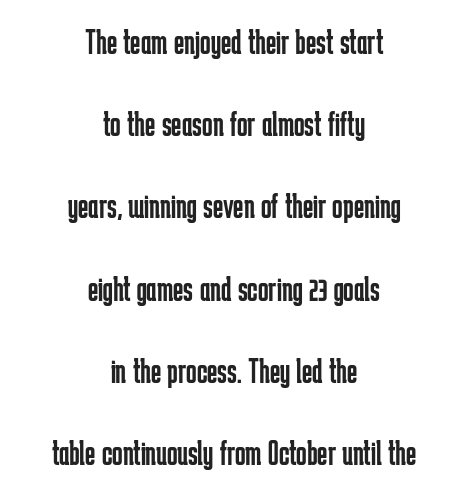
Q: Is the text bold? A: No.
Q: Is the text italic (slanted)? A: No, it is upright.
Q: Is the typeface a serif or a sans-serif typeface? A: Sans-serif.
Q: Is the text underlined? A: No.
Q: How is the paragraph aligned? A: Centered.
Q: Is the spacing between letters normal or unusually wide? A: Normal.
Q: Is the spacing between lines tight, normal or loose? A: Loose.
Q: Width (condensed, normal, or wide)? A: Condensed.
Q: Stroke contrast? A: Low.
Q: x-height? A: Medium.
Q: Monospaced? A: No.
